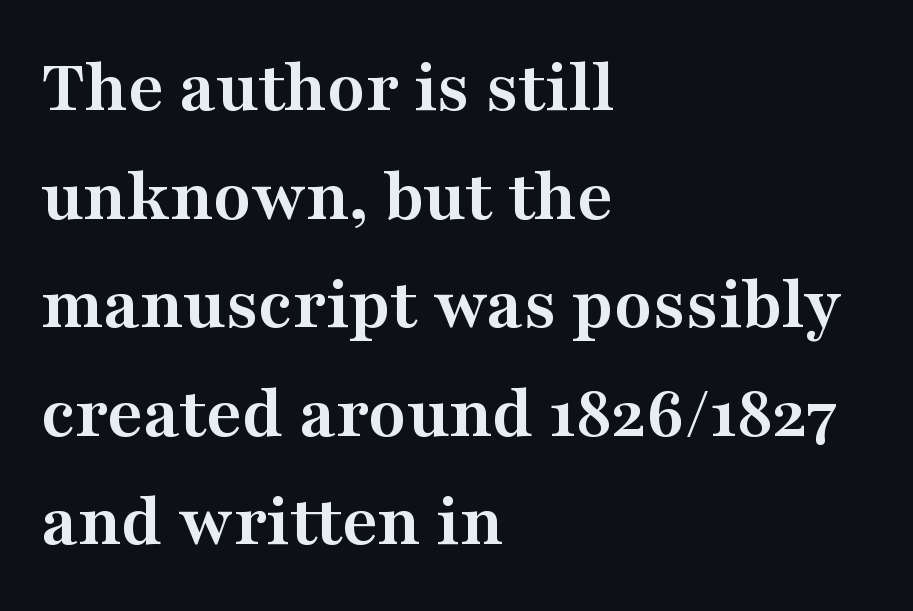
The image shows 77 px semibold, wide serif type, upright; set left-aligned, normal line spacing (1.41x), normal letter spacing, not underlined; medium stroke contrast and a medium x-height.
